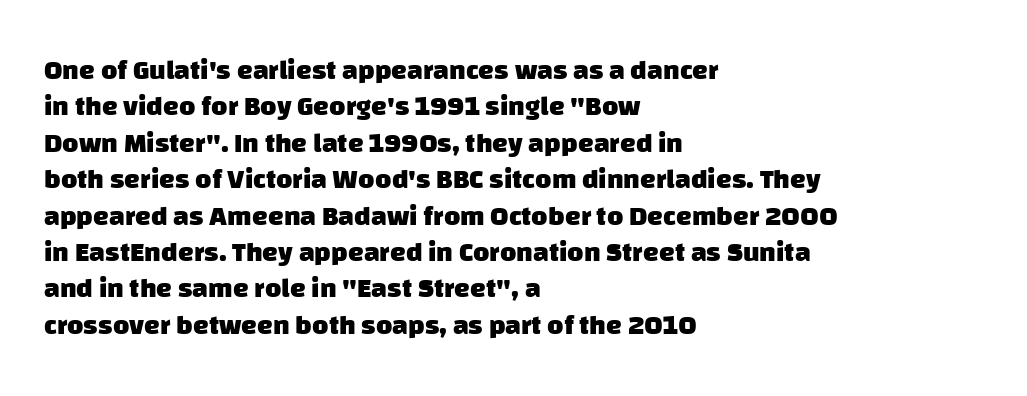
Q: Is the text bold? A: Yes.
Q: Is the typeface a serif or a sans-serif typeface? A: Sans-serif.
Q: Is the text underlined? A: No.
Q: How is the paragraph aligned? A: Left-aligned.
Q: Is the spacing between letters normal or unusually wide? A: Normal.
Q: Is the spacing between lines tight, normal or loose? A: Normal.
Q: Width (condensed, normal, or wide)? A: Normal.
Q: Stroke contrast? A: Low.
Q: x-height? A: Large.
Q: Monospaced? A: No.
